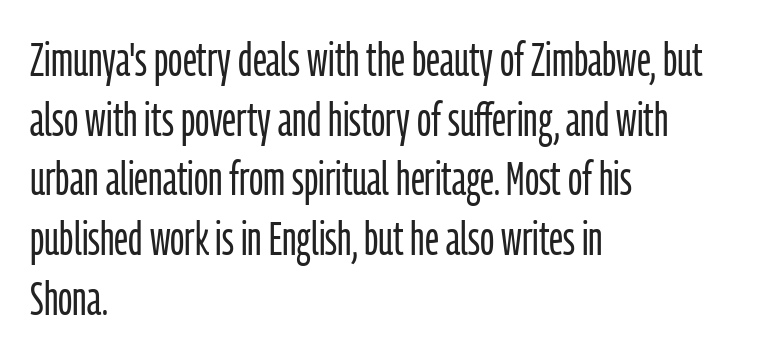
Weight class: somewhere from thin through regular. If you measured baseline to baseline, you'd find a middling distance. Unmarked baselines from the first word to the last. Are there feet on the stems? There aren't — it's a sans. Upright lettering throughout. Looks like regular typesetting: each glyph gets only the width it needs.
